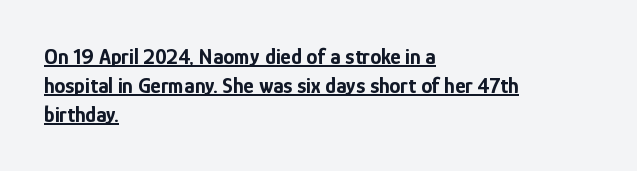
Q: Is the text bold? A: Yes.
Q: Is the text italic (slanted)? A: No, it is upright.
Q: Is the text underlined? A: Yes.
Q: How is the paragraph aligned? A: Left-aligned.
Q: Is the spacing between letters normal or unusually wide? A: Normal.
Q: Is the spacing between lines tight, normal or loose? A: Normal.
